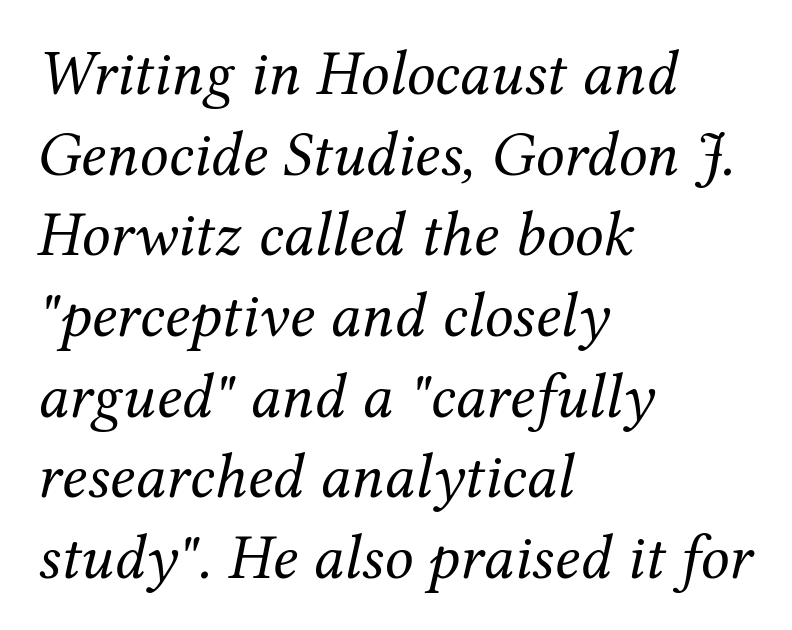
Q: Is the text bold? A: No.
Q: Is the text italic (slanted)? A: Yes, it leans right by about 12 degrees.
Q: Is the typeface a serif or a sans-serif typeface? A: Serif.
Q: Is the text underlined? A: No.
Q: How is the paragraph aligned? A: Left-aligned.
Q: Is the spacing between letters normal or unusually wide? A: Normal.
Q: Is the spacing between lines tight, normal or loose? A: Normal.
Q: Width (condensed, normal, or wide)? A: Normal.
Q: Stroke contrast? A: Medium.
Q: x-height? A: Medium.
Q: Monospaced? A: No.
